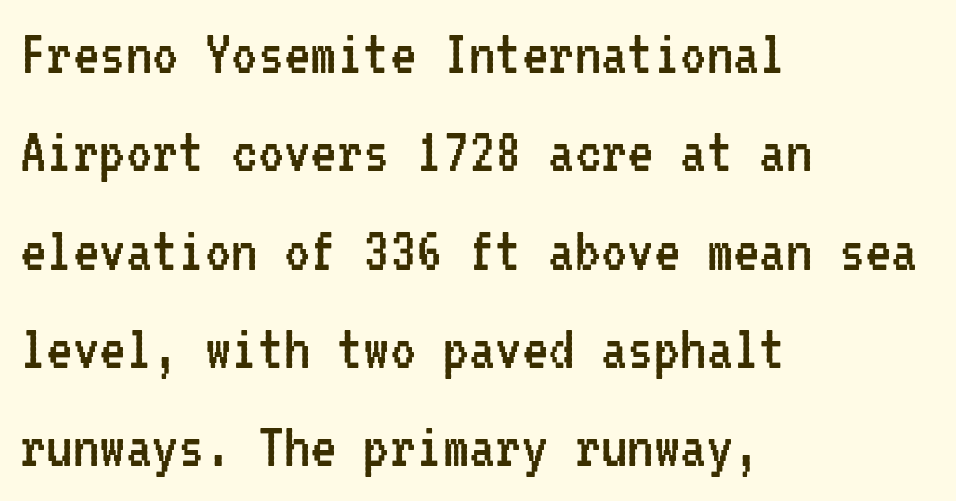
Q: Is the text bold? A: No.
Q: Is the text italic (slanted)? A: No, it is upright.
Q: Is the typeface a serif or a sans-serif typeface? A: Sans-serif.
Q: Is the text underlined? A: No.
Q: How is the paragraph aligned? A: Left-aligned.
Q: Is the spacing between letters normal or unusually wide? A: Normal.
Q: Is the spacing between lines tight, normal or loose? A: Normal.
Q: Width (condensed, normal, or wide)? A: Condensed.
Q: Stroke contrast? A: Low.
Q: x-height? A: Medium.
Q: Monospaced? A: Yes.
